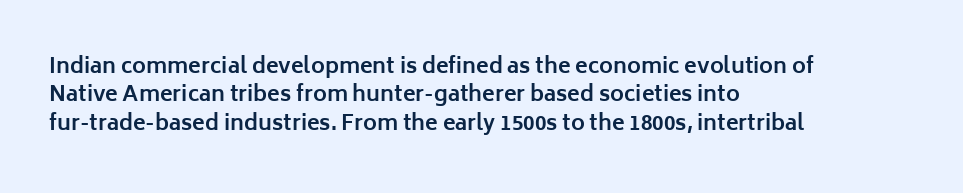
Q: Is the text bold? A: Yes.
Q: Is the text italic (slanted)? A: No, it is upright.
Q: Is the text underlined? A: No.
Q: How is the paragraph aligned? A: Left-aligned.
Q: Is the spacing between letters normal or unusually wide? A: Normal.
Q: Is the spacing between lines tight, normal or loose? A: Normal.
